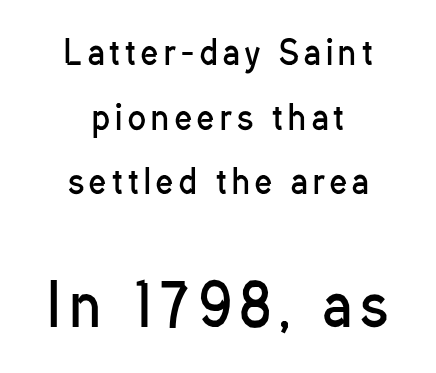
Q: Is the text bold? A: No.
Q: Is the text italic (slanted)? A: No, it is upright.
Q: Is the typeface a serif or a sans-serif typeface? A: Sans-serif.
Q: Is the text underlined? A: No.
Q: How is the paragraph aligned? A: Centered.
Q: Is the spacing between lines tight, normal or loose? A: Loose.
Q: Which block of text is set in a larger size, the first (top) or the second (bottom)? A: The second (bottom) one.
Q: Width (condensed, normal, or wide)? A: Condensed.
Q: Stroke contrast? A: Low.
Q: x-height? A: Medium.
Q: Monospaced? A: No.
